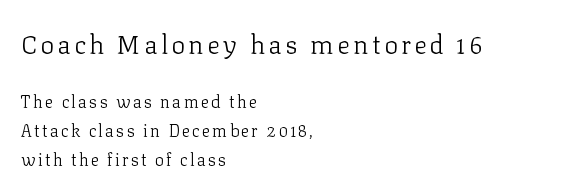
Q: Is the text bold? A: No.
Q: Is the text italic (slanted)? A: No, it is upright.
Q: Is the text underlined? A: No.
Q: How is the paragraph aligned? A: Left-aligned.
Q: Is the spacing between lines tight, normal or loose? A: Normal.
Q: Which block of text is set in a larger size, the first (top) or the second (bottom)? A: The first (top) one.
